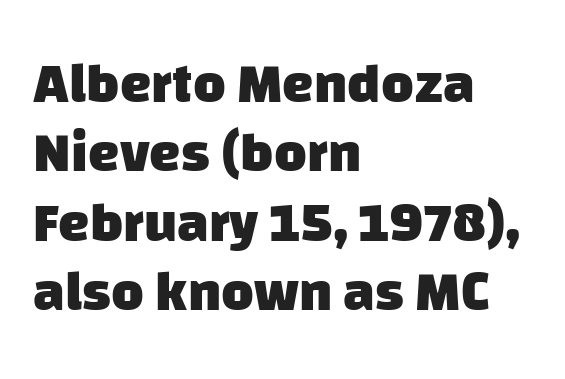
Q: Is the text bold? A: Yes.
Q: Is the typeface a serif or a sans-serif typeface? A: Sans-serif.
Q: Is the text underlined? A: No.
Q: How is the paragraph aligned? A: Left-aligned.
Q: Is the spacing between letters normal or unusually wide? A: Normal.
Q: Width (condensed, normal, or wide)? A: Normal.
Q: Stroke contrast? A: Low.
Q: x-height? A: Large.
Q: Monospaced? A: No.
